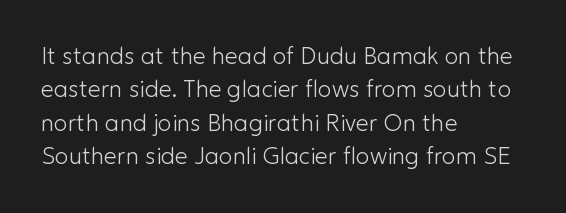
Q: Is the text bold? A: No.
Q: Is the text italic (slanted)? A: No, it is upright.
Q: Is the text underlined? A: No.
Q: How is the paragraph aligned? A: Left-aligned.
Q: Is the spacing between letters normal or unusually wide? A: Normal.
Q: Is the spacing between lines tight, normal or loose? A: Normal.
